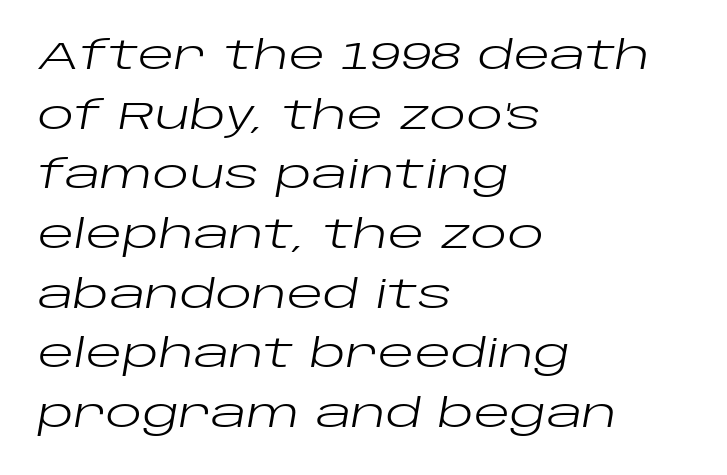
Q: Is the text bold? A: No.
Q: Is the text italic (slanted)? A: Yes, it leans right by about 10 degrees.
Q: Is the text underlined? A: No.
Q: How is the paragraph aligned? A: Left-aligned.
Q: Is the spacing between letters normal or unusually wide? A: Normal.
Q: Is the spacing between lines tight, normal or loose? A: Normal.
Q: Width (condensed, normal, or wide)? A: Wide.
Q: Stroke contrast? A: Low.
Q: x-height? A: Large.
Q: Monospaced? A: No.
